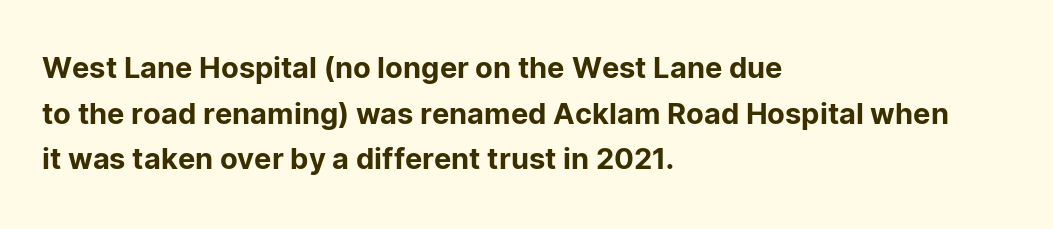
{"serif": "no", "italic": "no", "width": "normal", "stroke_contrast": "low", "x_height": "medium", "monospaced": "no", "underline": "no", "align": "left", "line_spacing": "normal", "line_spacing_ratio": 1.57, "letter_spacing": "normal", "letter_spacing_em": 0.0, "glyph_px": 29}
